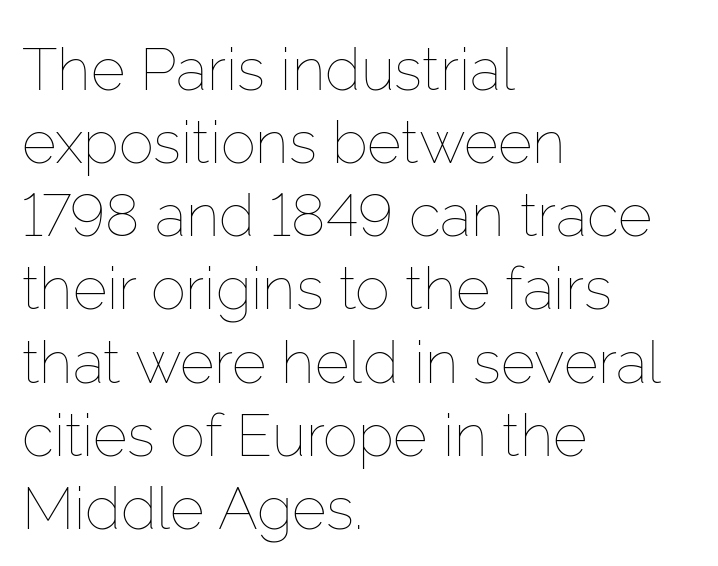
The image shows 59 px thin type, upright; set left-aligned, line spacing 1.24x, normal letter spacing, not underlined; low stroke contrast and a medium x-height.
